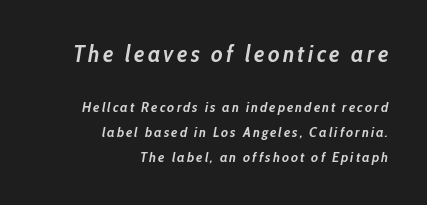
{"italic": "yes", "lean": "right", "slant_degrees": 10, "bold": "yes", "underline": "no", "align": "right", "line_spacing_ratio": 1.77, "larger_block": "first", "size_ratio": 1.64, "glyph_px": 23}
